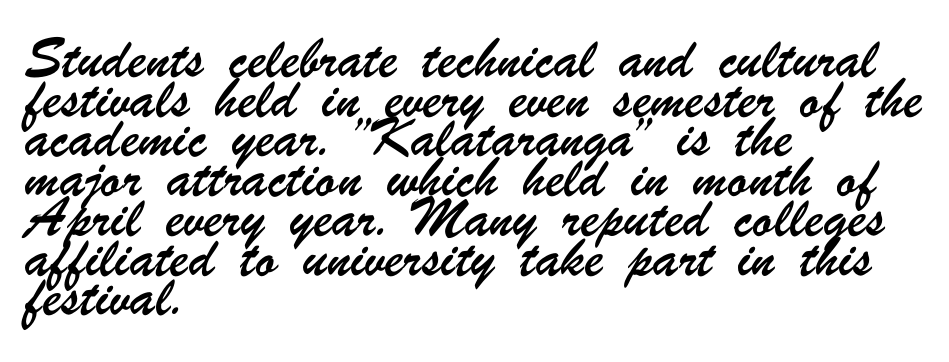
The image shows 25 px text type; set left-aligned, normal line spacing (1.59x), normal letter spacing, not underlined.
